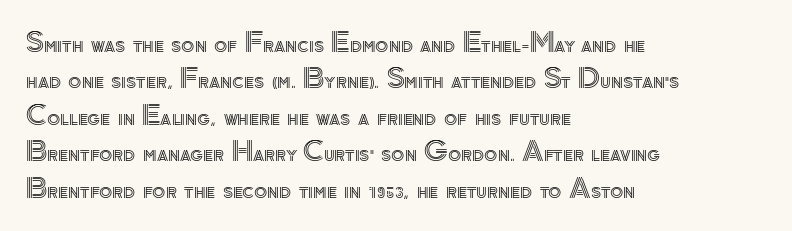
Tracking value appears to be zero — textbook default spacing. The type sits square on the baseline with zero lean. A clean baseline with only descenders dipping below it. Is the block centered? No — it sits flush against the left margin. Notice how descenders clear the ascenders below comfortably — that's standard leading.
